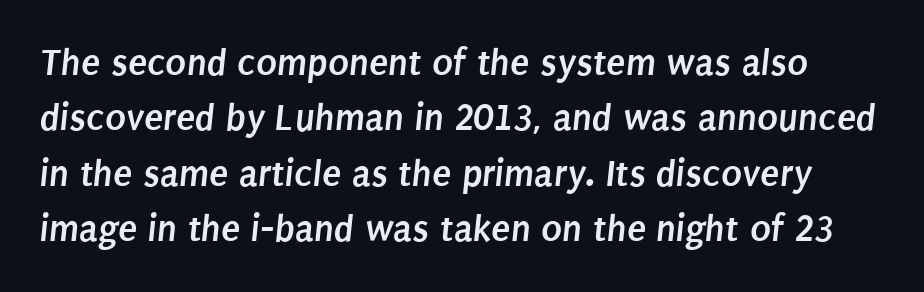
Q: Is the text bold? A: Yes.
Q: Is the typeface a serif or a sans-serif typeface? A: Sans-serif.
Q: Is the text underlined? A: No.
Q: Is the spacing between letters normal or unusually wide? A: Normal.
Q: Is the spacing between lines tight, normal or loose? A: Normal.
Q: Width (condensed, normal, or wide)? A: Condensed.
Q: Stroke contrast? A: Low.
Q: x-height? A: Large.
Q: Monospaced? A: No.
